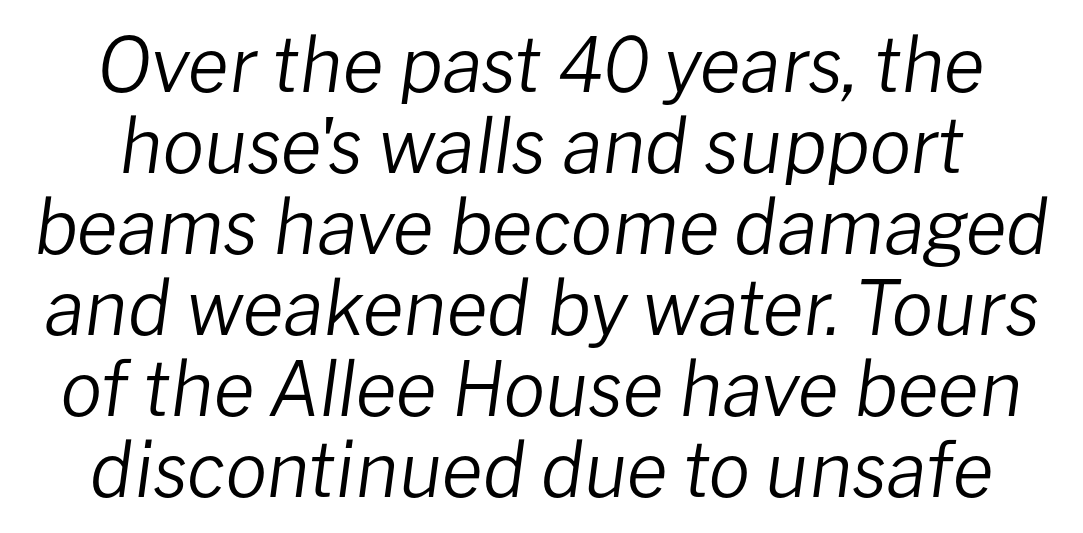
The image shows 75 px regular-weight type, italic (leaning right); set centered, tight line spacing (1.08x), normal letter spacing, not underlined; low stroke contrast and a medium x-height.
